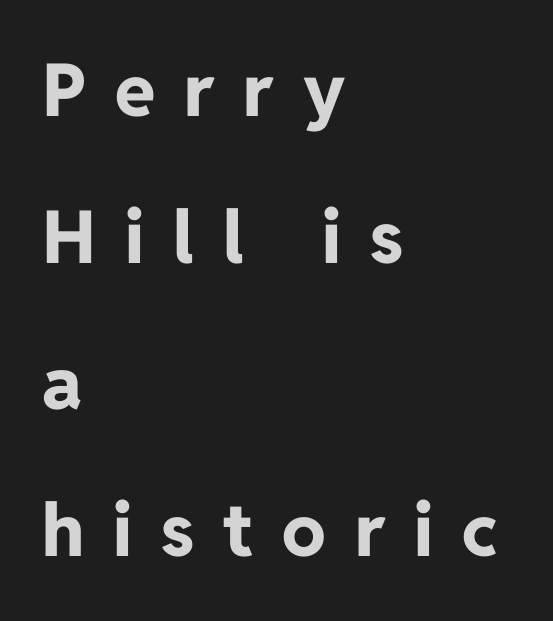
Nope, no serifs anywhere on these letters. Every row of glyphs begins at an identical x-position on the left. The space between consecutive lines is lavish. The rendering uses natural spacing where letterforms have individual widths.
